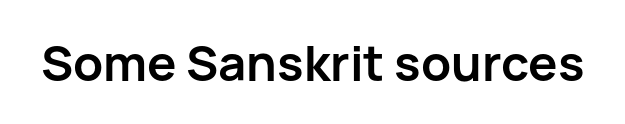
The image shows 49 px semibold sans-serif type, upright; set normal letter spacing, not underlined; low stroke contrast and a medium x-height.
